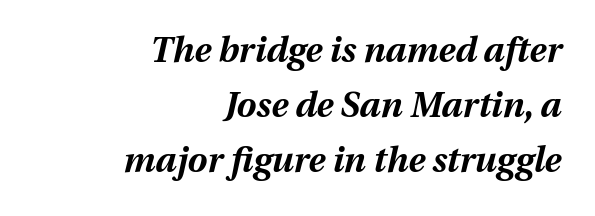
Q: Is the text bold? A: Yes.
Q: Is the text italic (slanted)? A: Yes, it leans right by about 13 degrees.
Q: Is the text underlined? A: No.
Q: How is the paragraph aligned? A: Right-aligned.
Q: Is the spacing between letters normal or unusually wide? A: Normal.
Q: Is the spacing between lines tight, normal or loose? A: Normal.
Q: Width (condensed, normal, or wide)? A: Normal.
Q: Stroke contrast? A: Medium.
Q: x-height? A: Medium.
Q: Monospaced? A: No.
